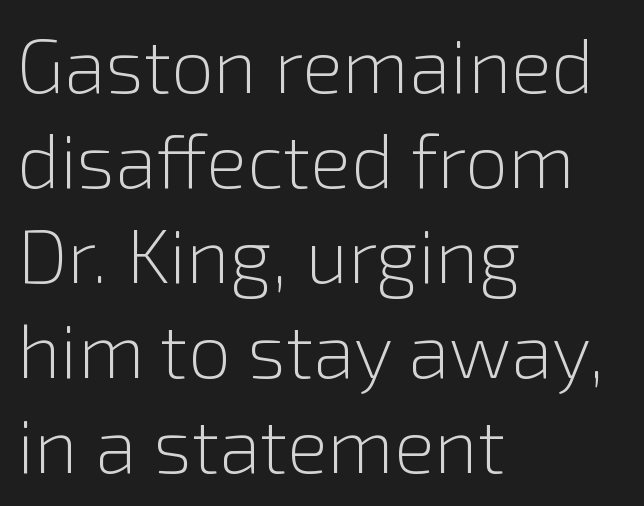
The image shows 76 px light sans-serif type, upright; set left-aligned, normal line spacing (1.25x), normal letter spacing, not underlined; a medium x-height.
